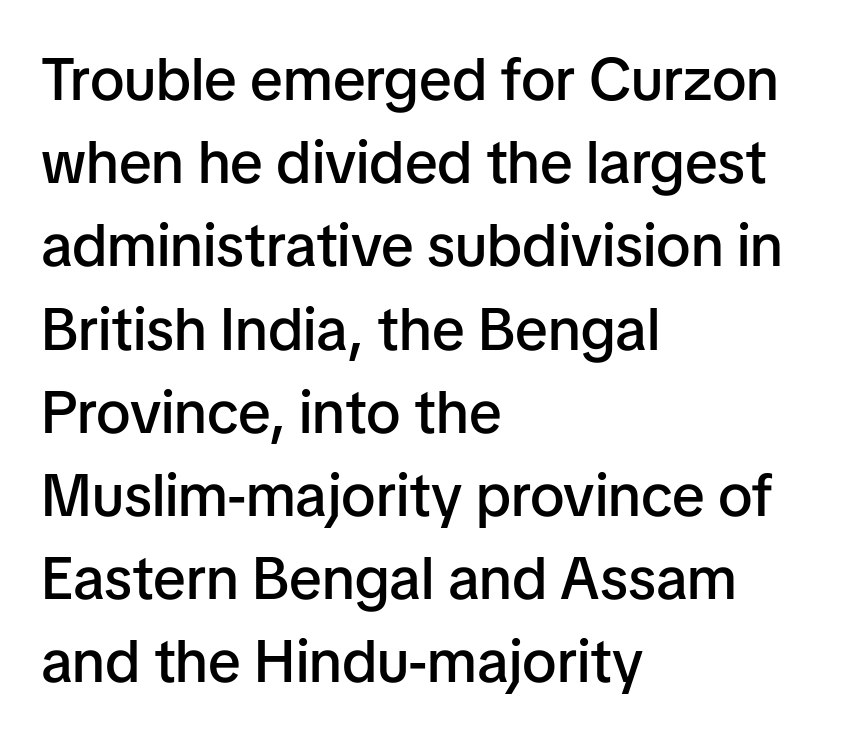
Q: Is the text bold? A: Semi-bold.
Q: Is the text italic (slanted)? A: No, it is upright.
Q: Is the typeface a serif or a sans-serif typeface? A: Sans-serif.
Q: Is the text underlined? A: No.
Q: How is the paragraph aligned? A: Left-aligned.
Q: Is the spacing between letters normal or unusually wide? A: Normal.
Q: Is the spacing between lines tight, normal or loose? A: Normal.
Q: Width (condensed, normal, or wide)? A: Normal.
Q: Stroke contrast? A: Low.
Q: x-height? A: Medium.
Q: Monospaced? A: No.
